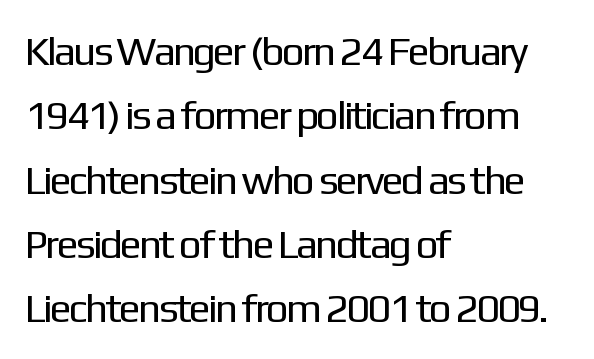
The image shows 41 px regular-weight sans-serif type, upright; set left-aligned, normal line spacing (1.57x), normal letter spacing, not underlined; low stroke contrast and a medium x-height.
